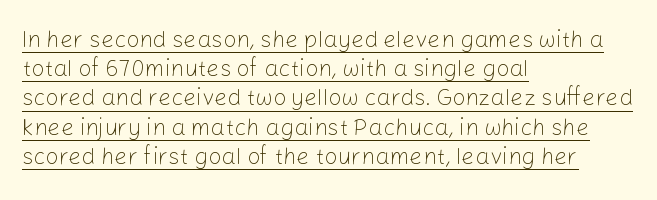
{"italic": "no", "bold": "no", "underline": "yes", "align": "left", "line_spacing": "normal", "line_spacing_ratio": 1.27, "letter_spacing": "normal", "letter_spacing_em": 0.0, "glyph_px": 23}
